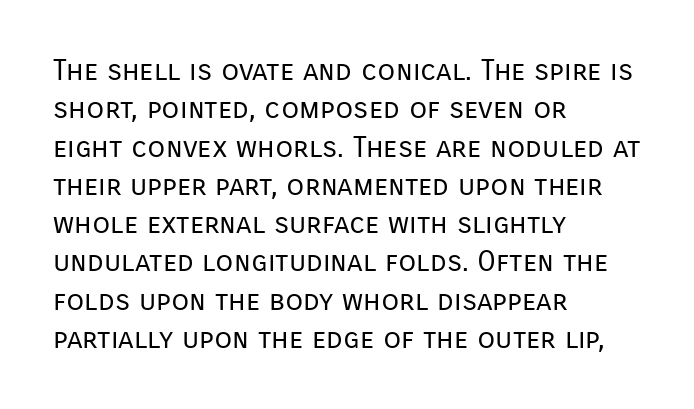
The image shows 29 px regular-weight sans-serif type, upright; set left-aligned, normal line spacing (1.32x), normal letter spacing, not underlined; low stroke contrast and a medium x-height.
